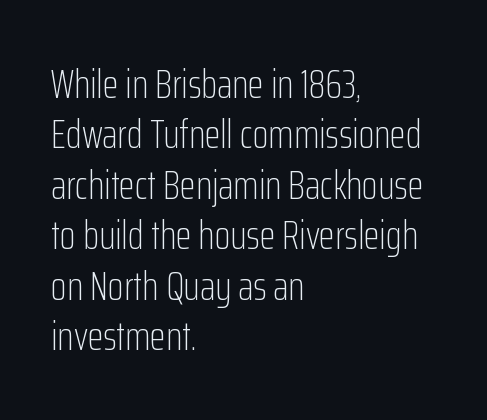
Regarding serifs, this sample does without them. Unmarked baselines from the first word to the last. Which margin do the lines hug? The left one — the right edge is uneven. Is there any slant? The stems are plumb. Summary of weight: not heavy and not bold.
